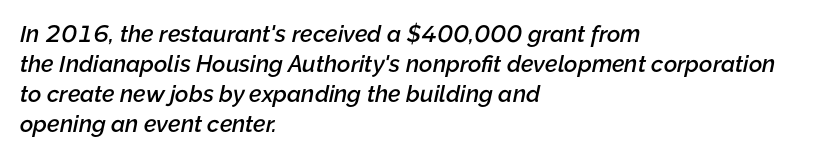
{"italic": "yes", "lean": "right", "slant_degrees": 12, "bold": "semi", "underline": "no", "align": "left", "line_spacing": "normal", "line_spacing_ratio": 1.3, "letter_spacing": "normal", "letter_spacing_em": 0.0, "glyph_px": 23}
